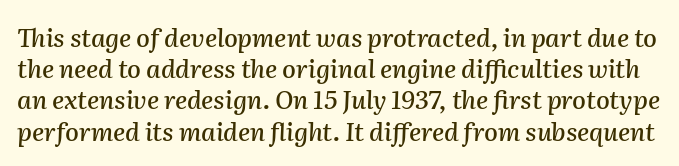
Nobody drew a line under any word here. Standard letterfit; no display-style spreading of the glyphs. Horizontal bands of white between lines are of average thickness. You can tell it's italic because the verticals aren't actually vertical.
